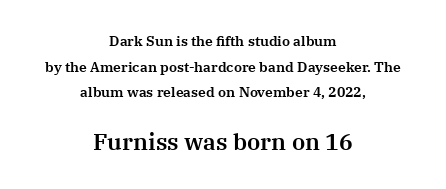
{"italic": "no", "underline": "no", "align": "center", "line_spacing_ratio": 1.83, "letter_spacing": "normal", "letter_spacing_em": 0.0, "larger_block": "second", "size_ratio": 1.64, "glyph_px": 23}
